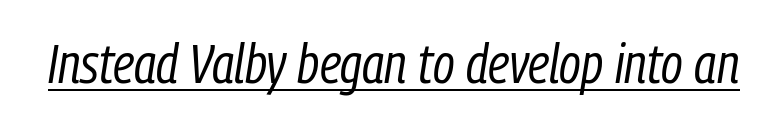
The image shows 55 px regular-weight, condensed type, italic (leaning right); set normal letter spacing, underlined; low stroke contrast and a medium x-height.
